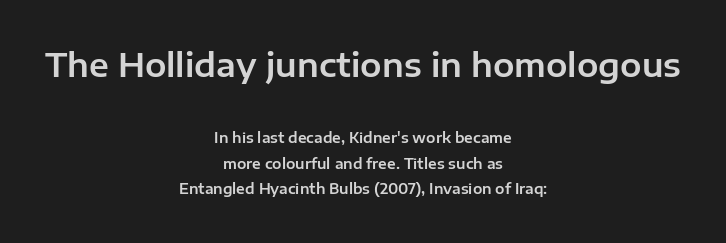
The face used here is proportionally spaced, like ordinary book or web type. Regarding serifs, this sample does without them. No extra tracking has been applied to these lines. Nope, not italic — everything's standing straight. This sample is center-justified, so both line endings float freely. Nobody drew a line under any word here.
